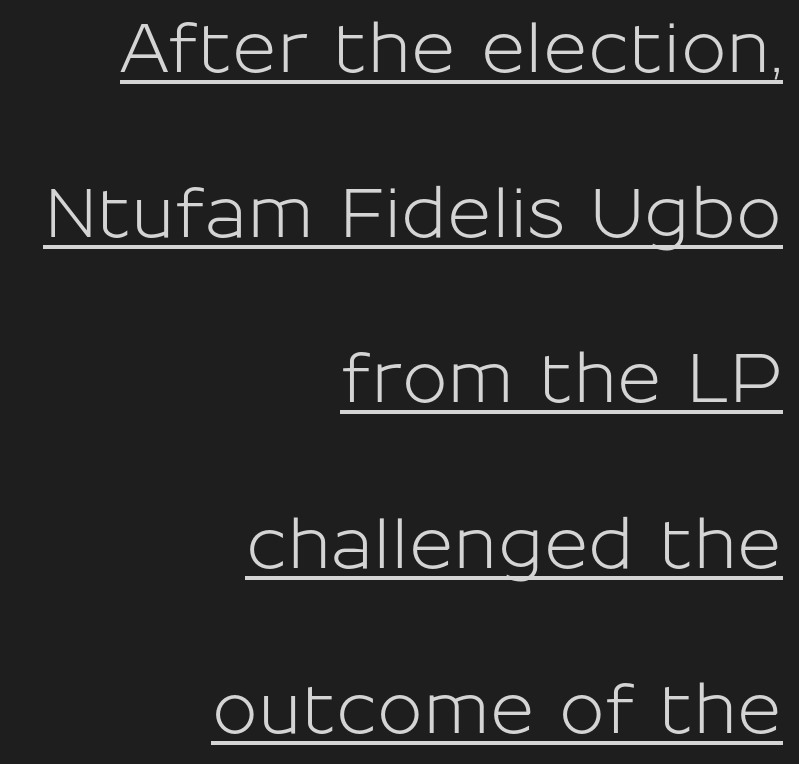
{"serif": "no", "italic": "no", "width": "normal", "stroke_contrast": "low", "x_height": "medium", "monospaced": "no", "underline": "yes", "align": "right", "line_spacing": "loose", "line_spacing_ratio": 2.43, "letter_spacing": "normal", "letter_spacing_em": 0.0, "glyph_px": 68}
